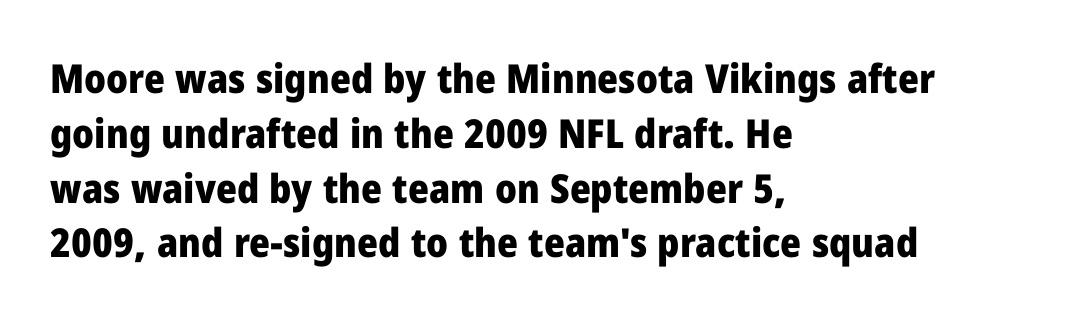
The image shows 40 px heavy sans-serif type, upright; set left-aligned, normal line spacing (1.37x), normal letter spacing, not underlined; low stroke contrast and a medium x-height.
